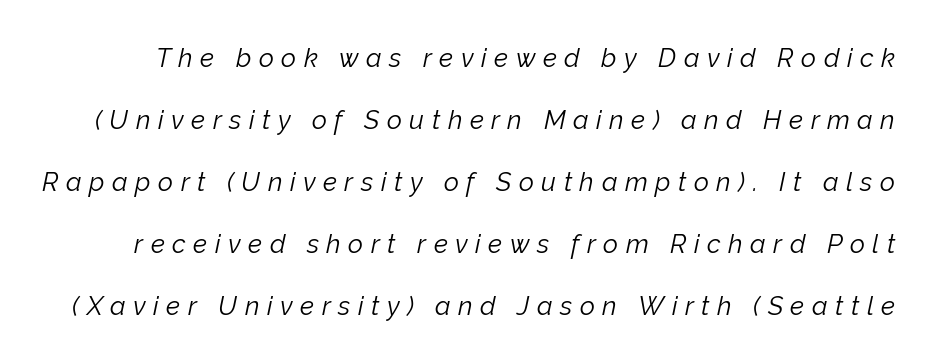
{"italic": "yes", "lean": "right", "slant_degrees": 12, "bold": "no", "underline": "no", "line_spacing": "loose", "line_spacing_ratio": 2.38, "letter_spacing": "wide", "letter_spacing_em": 0.29, "glyph_px": 26}
